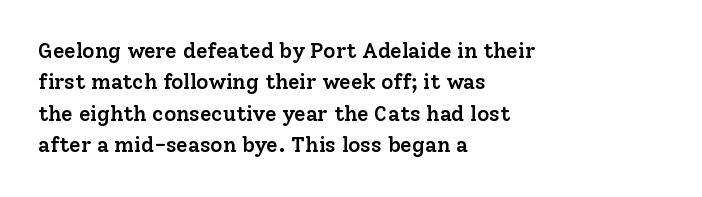
The glyphs have the mass of a demibold cut, below bold. The compositor pushed each line to the left boundary. The passage shown is not underscored anywhere. Caption: standard tracking, unaltered. Reading down the column, the eye jumps a familiar distance to each next line. The axis of the letterforms is exactly vertical.
